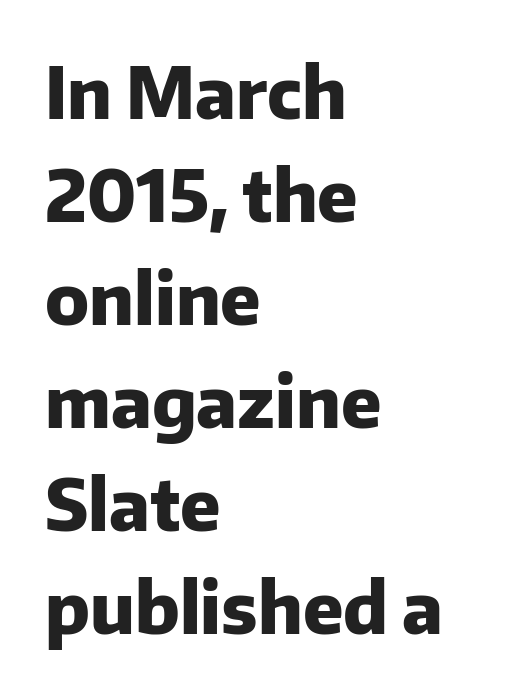
{"serif": "no", "italic": "no", "bold": "yes", "weight": "heavy", "width": "normal", "stroke_contrast": "low", "x_height": "medium", "monospaced": "no", "underline": "no", "align": "left", "line_spacing": "normal", "line_spacing_ratio": 1.45, "letter_spacing": "normal", "letter_spacing_em": 0.0, "glyph_px": 71}
